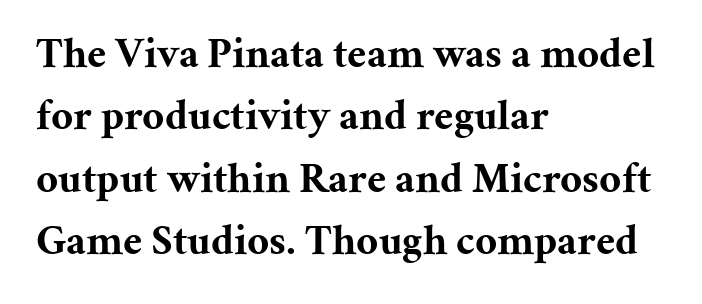
The lines are quadded left. In terms of letterform style, serifs are clearly present. The strip under each line holds only bare page. Is the type bold? Yes — the strokes are clearly thick and heavy.
